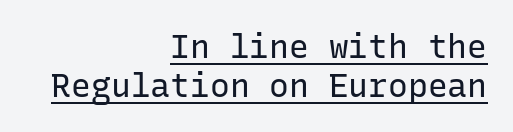
Letters have the restrained weight of plain body copy at most. The axis of the letterforms is exactly vertical. The passage is arranged like a letterhead date or caption credit — flush right. These lines keep a tight, regular rhythm from letter to letter. Emphasis is given by a line drawn under the lettering.
